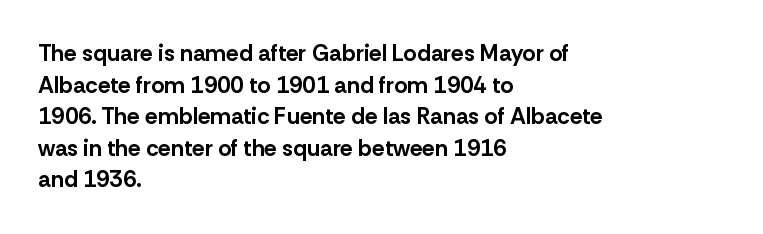
Q: Is the text bold? A: Yes.
Q: Is the text italic (slanted)? A: No, it is upright.
Q: Is the text underlined? A: No.
Q: How is the paragraph aligned? A: Left-aligned.
Q: Is the spacing between letters normal or unusually wide? A: Normal.
Q: Is the spacing between lines tight, normal or loose? A: Normal.
